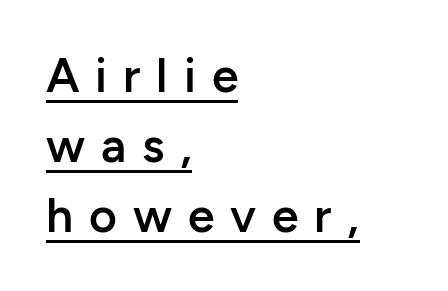
{"serif": "no", "italic": "no", "bold": "semi", "weight": "semibold", "width": "normal", "stroke_contrast": "low", "x_height": "medium", "monospaced": "no", "underline": "yes", "align": "left", "line_spacing": "normal", "line_spacing_ratio": 1.46, "letter_spacing": "wide", "letter_spacing_em": 0.33, "glyph_px": 48}
